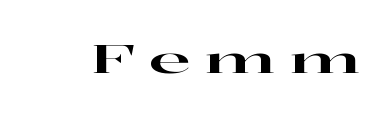
{"serif": "yes", "italic": "no", "width": "wide", "stroke_contrast": "high", "x_height": "medium", "monospaced": "no", "underline": "no", "letter_spacing": "wide", "letter_spacing_em": 0.37, "glyph_px": 39}
